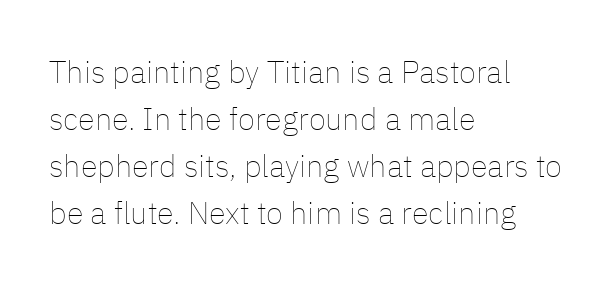
The image shows 31 px thin type, upright; set left-aligned, normal line spacing (1.52x), normal letter spacing, not underlined; low stroke contrast and a medium x-height.
